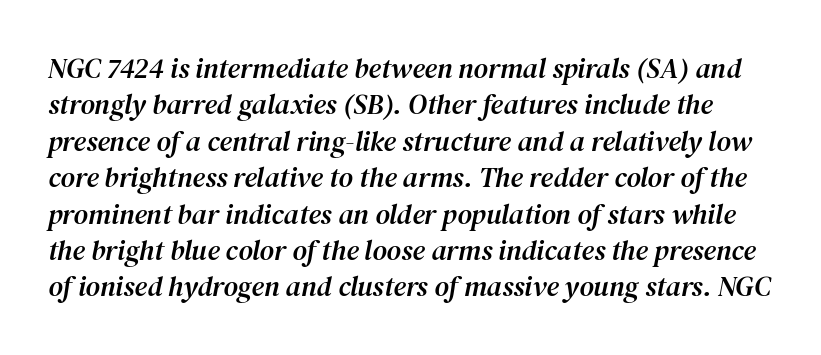
Q: Is the text italic (slanted)? A: Yes, it leans right by about 12 degrees.
Q: Is the typeface a serif or a sans-serif typeface? A: Serif.
Q: Is the text underlined? A: No.
Q: Is the spacing between letters normal or unusually wide? A: Normal.
Q: Is the spacing between lines tight, normal or loose? A: Normal.
Q: Width (condensed, normal, or wide)? A: Normal.
Q: Stroke contrast? A: Medium.
Q: x-height? A: Medium.
Q: Monospaced? A: No.
